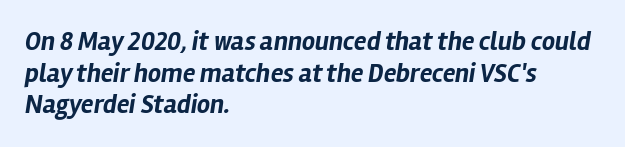
The image shows 26 px bold type, italic (leaning right); set left-aligned, line spacing 1.22x, normal letter spacing, not underlined.
